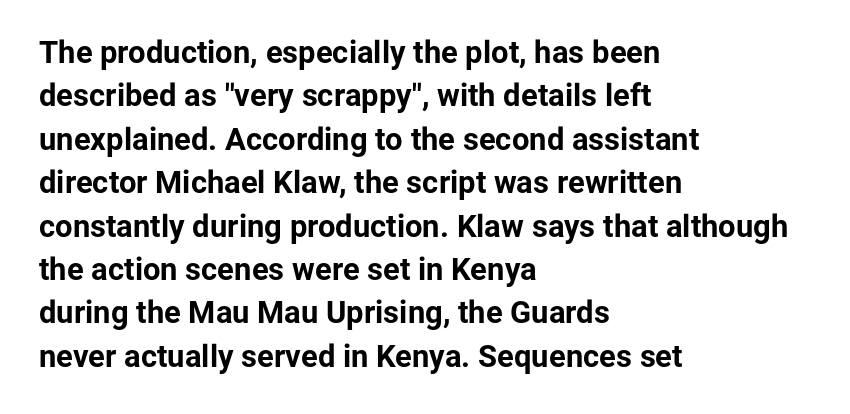
Q: Is the text bold? A: Yes.
Q: Is the text italic (slanted)? A: No, it is upright.
Q: Is the typeface a serif or a sans-serif typeface? A: Sans-serif.
Q: Is the text underlined? A: No.
Q: How is the paragraph aligned? A: Left-aligned.
Q: Is the spacing between letters normal or unusually wide? A: Normal.
Q: Is the spacing between lines tight, normal or loose? A: Normal.
Q: Width (condensed, normal, or wide)? A: Normal.
Q: Stroke contrast? A: Low.
Q: x-height? A: Medium.
Q: Monospaced? A: No.
